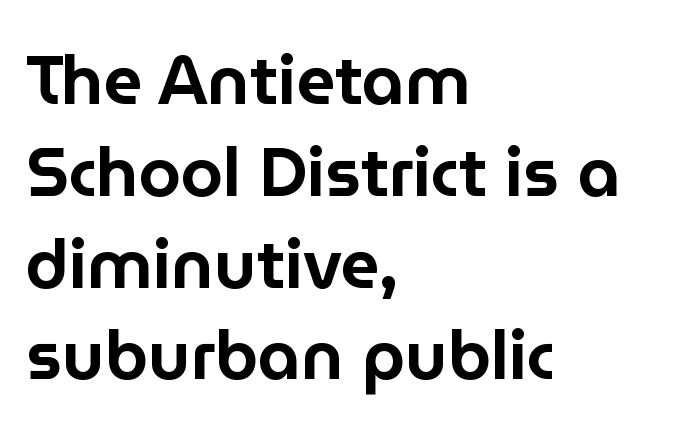
{"serif": "no", "italic": "no", "width": "normal", "stroke_contrast": "low", "x_height": "medium", "monospaced": "no", "underline": "no", "align": "left", "line_spacing": "normal", "line_spacing_ratio": 1.35, "letter_spacing": "normal", "letter_spacing_em": 0.0, "glyph_px": 68}
